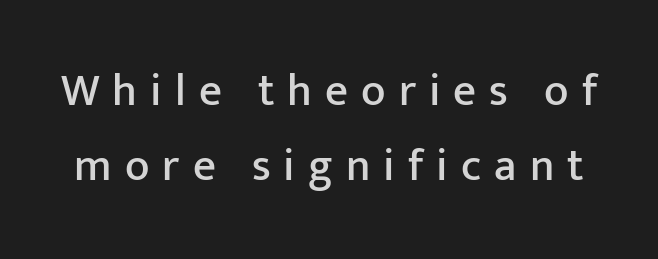
The image shows 45 px sans-serif type, upright; set normal line spacing (1.67x), unusually wide letter spacing (+0.29 em), not underlined; low stroke contrast and a medium x-height.
